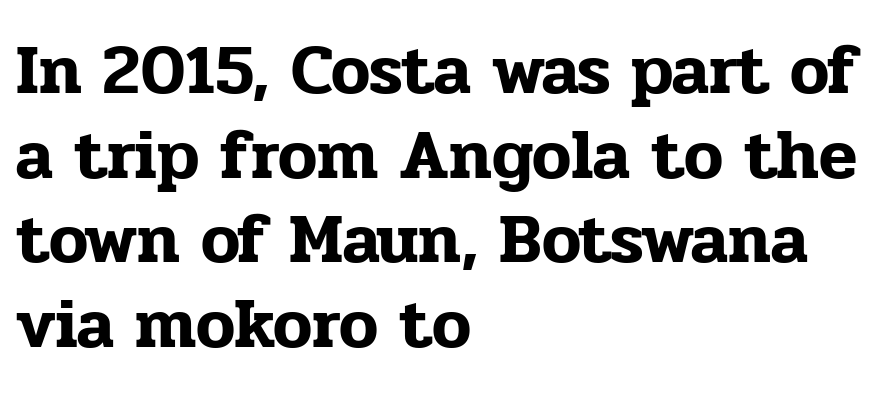
{"serif": "yes", "italic": "no", "width": "normal", "stroke_contrast": "low", "x_height": "medium", "monospaced": "no", "underline": "no", "align": "left", "line_spacing_ratio": 1.21, "letter_spacing": "normal", "letter_spacing_em": 0.0, "glyph_px": 70}
